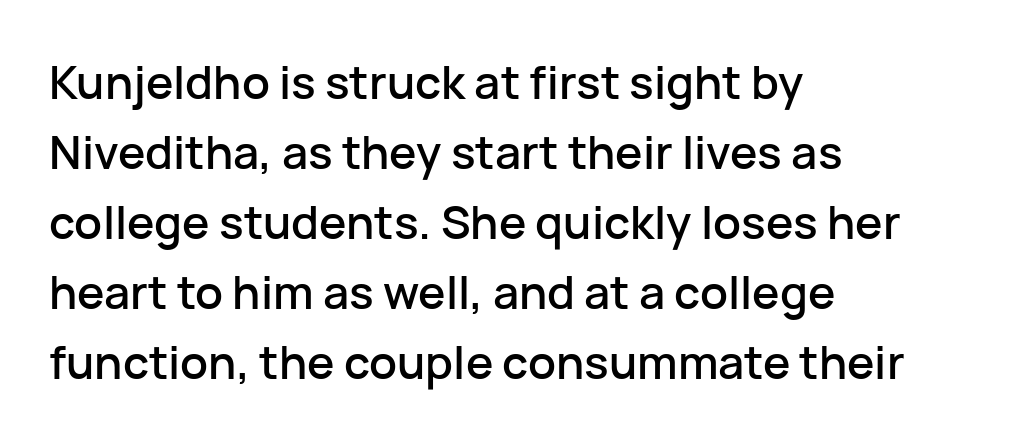
{"serif": "no", "italic": "no", "width": "normal", "stroke_contrast": "low", "x_height": "medium", "monospaced": "no", "underline": "no", "align": "left", "line_spacing": "normal", "line_spacing_ratio": 1.52, "letter_spacing": "normal", "letter_spacing_em": 0.0, "glyph_px": 46}
